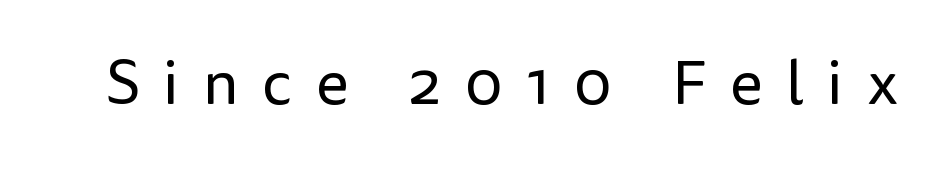
Q: Is the text bold? A: No.
Q: Is the text italic (slanted)? A: No, it is upright.
Q: Is the typeface a serif or a sans-serif typeface? A: Sans-serif.
Q: Is the text underlined? A: No.
Q: Is the spacing between letters normal or unusually wide? A: Unusually wide.
Q: Width (condensed, normal, or wide)? A: Normal.
Q: Stroke contrast? A: Low.
Q: x-height? A: Medium.
Q: Monospaced? A: No.
